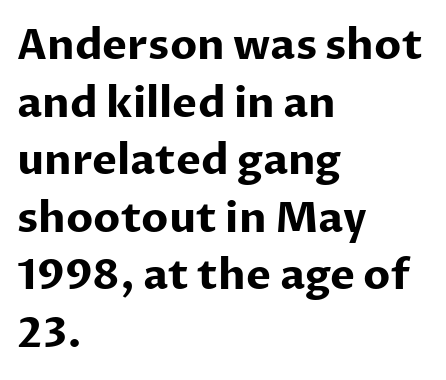
Q: Is the text bold? A: Yes.
Q: Is the text italic (slanted)? A: No, it is upright.
Q: Is the typeface a serif or a sans-serif typeface? A: Sans-serif.
Q: Is the text underlined? A: No.
Q: How is the paragraph aligned? A: Left-aligned.
Q: Is the spacing between letters normal or unusually wide? A: Normal.
Q: Is the spacing between lines tight, normal or loose? A: Normal.
Q: Width (condensed, normal, or wide)? A: Normal.
Q: Stroke contrast? A: Low.
Q: x-height? A: Medium.
Q: Monospaced? A: No.
